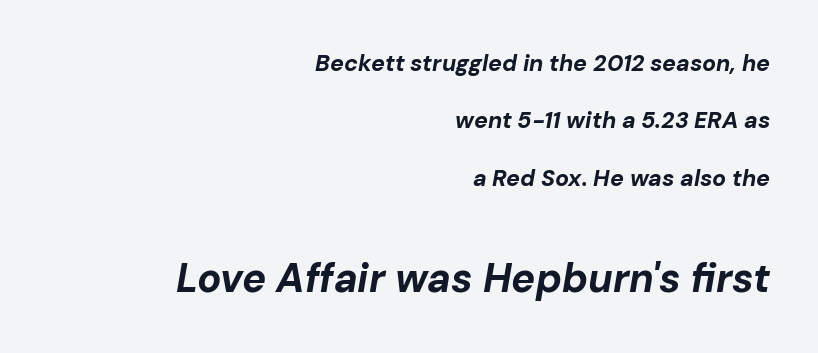
{"italic": "yes", "lean": "right", "slant_degrees": 10, "bold": "yes", "weight": "bold", "width": "normal", "stroke_contrast": "low", "x_height": "medium", "monospaced": "no", "underline": "no", "align": "right", "line_spacing": "loose", "line_spacing_ratio": 2.49, "letter_spacing": "normal", "letter_spacing_em": 0.0, "larger_block": "second", "size_ratio": 1.74, "glyph_px": 40}
